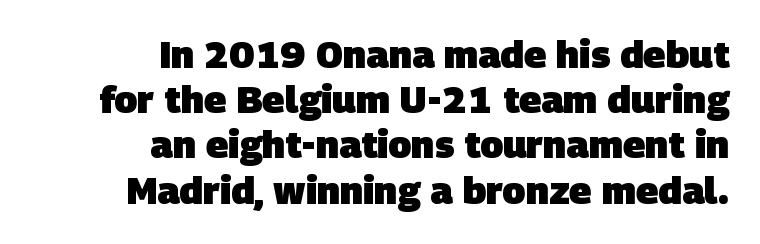
{"serif": "no", "bold": "yes", "weight": "heavy", "width": "normal", "stroke_contrast": "low", "x_height": "large", "monospaced": "no", "underline": "no", "align": "right", "line_spacing_ratio": 1.19, "letter_spacing": "normal", "letter_spacing_em": 0.0, "glyph_px": 38}
